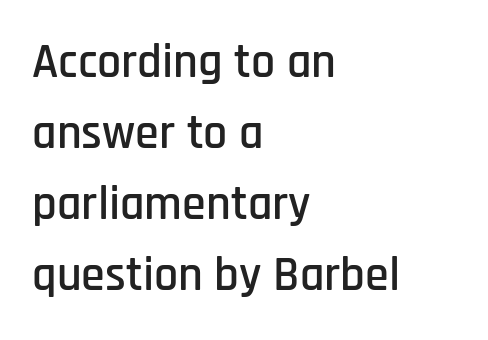
The image shows 48 px condensed sans-serif type, upright; set left-aligned, normal line spacing (1.48x), normal letter spacing, not underlined; low stroke contrast and a large x-height.
